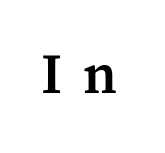
The image shows 56 px semibold serif type, upright; set unusually wide letter spacing (+0.37 em), not underlined; medium stroke contrast and a medium x-height.
